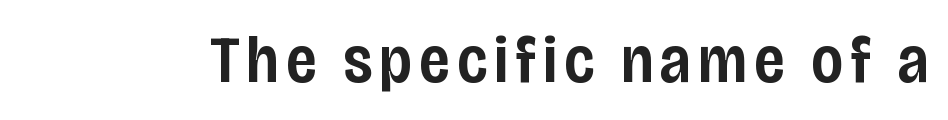
{"serif": "no", "italic": "no", "bold": "semi", "weight": "semibold", "width": "condensed", "stroke_contrast": "low", "x_height": "large", "monospaced": "no", "underline": "no", "glyph_px": 66}
